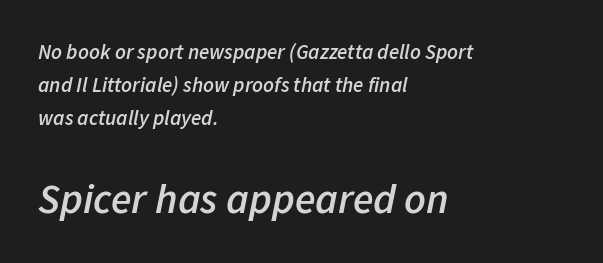
{"italic": "yes", "lean": "right", "slant_degrees": 11, "bold": "semi", "weight": "semibold", "width": "normal", "stroke_contrast": "low", "x_height": "medium", "monospaced": "no", "underline": "no", "align": "left", "line_spacing": "normal", "line_spacing_ratio": 1.57, "letter_spacing": "normal", "letter_spacing_em": 0.0, "larger_block": "second", "size_ratio": 2.0, "glyph_px": 42}
